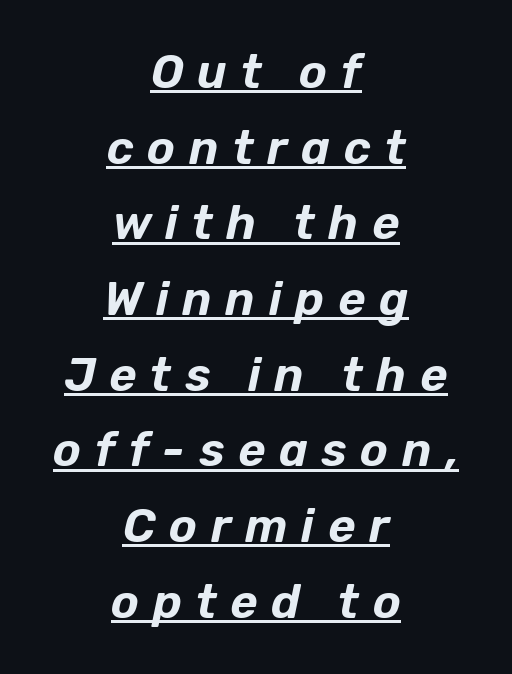
Q: Is the text italic (slanted)? A: Yes, it leans right by about 12 degrees.
Q: Is the text underlined? A: Yes.
Q: How is the paragraph aligned? A: Centered.
Q: Is the spacing between letters normal or unusually wide? A: Unusually wide.
Q: Is the spacing between lines tight, normal or loose? A: Normal.
Q: Width (condensed, normal, or wide)? A: Normal.
Q: Stroke contrast? A: Low.
Q: x-height? A: Medium.
Q: Monospaced? A: No.
